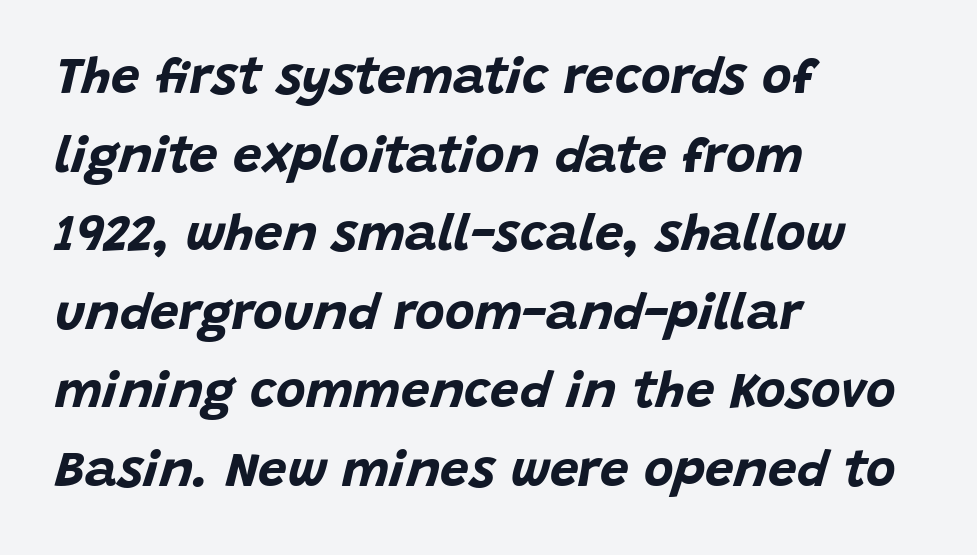
The glyphs look as if they've been sheared to an angle. The rendering keeps characters at their native spacing. Its strokes are broad and dark, the hallmark of bold type. Interline gaps are of average width in this sample. The compositor pushed each line to the left boundary.
